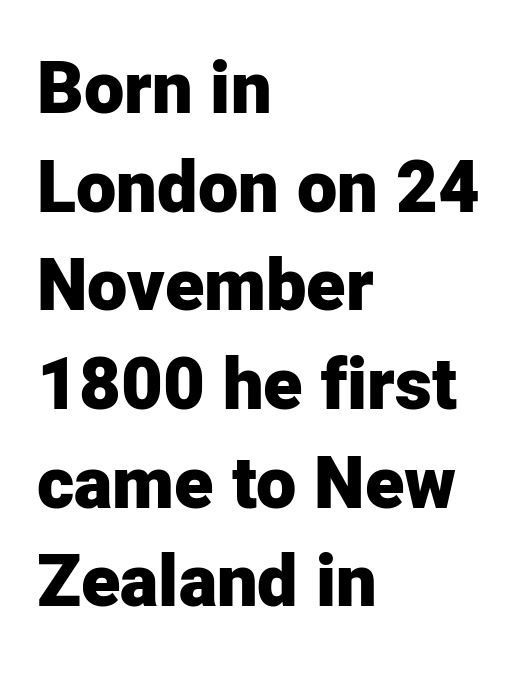
Descender tails drop into unmarked territory. Here the designer chose a conventional face with non-uniform glyph widths. Reading down the column, the eye jumps a familiar distance to each next line. In terms of posture, this sample is upright.
